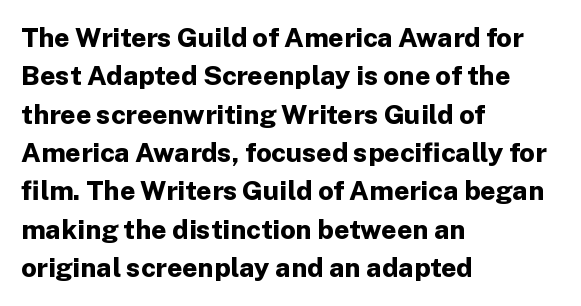
The image shows 27 px bold type, upright; set left-aligned, normal line spacing (1.42x), normal letter spacing, not underlined.
